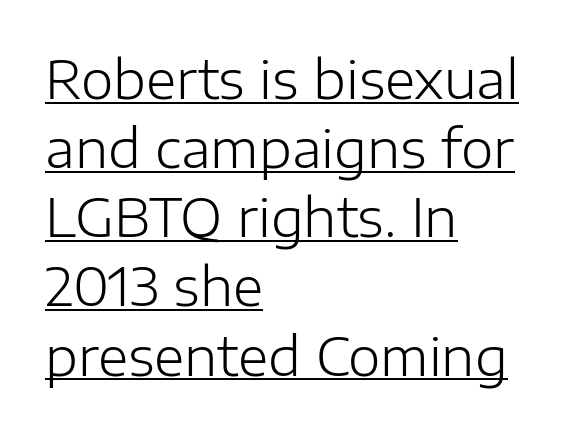
Varying glyph widths throughout — classic text-font behaviour. Horizontal bands of white between lines are of average thickness. In terms of letterform style, serifs are entirely absent. Quick note: underline on. The lettering holds an erect, upright posture throughout.
